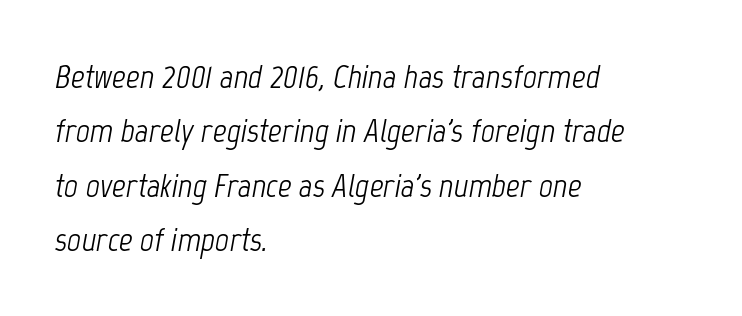
Only glyphs here, with clear space below each row. Tall strokes in this sample are angled rather than plumb. The letterforms sit at book weight or below. The lines are quadded left. Interline gaps are of average width in this sample.
